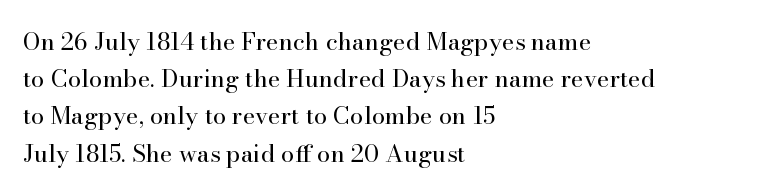
{"italic": "no", "bold": "no", "underline": "no", "align": "left", "line_spacing": "normal", "line_spacing_ratio": 1.55, "letter_spacing": "normal", "letter_spacing_em": 0.0, "glyph_px": 24}
